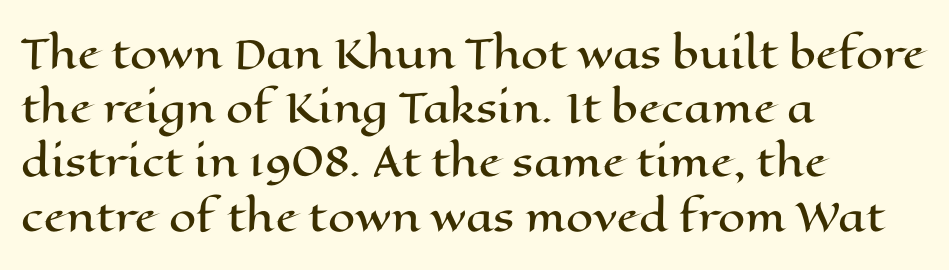
The image shows 39 px wide type, upright; set left-aligned, normal line spacing (1.39x), normal letter spacing, not underlined; high stroke contrast and a medium x-height.
